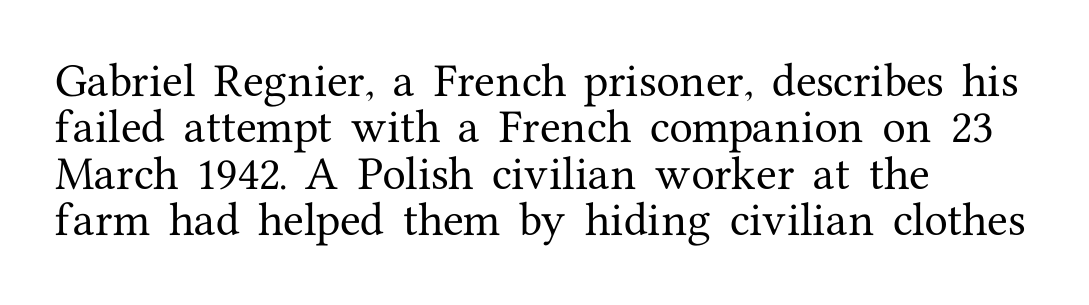
{"serif": "yes", "italic": "no", "width": "normal", "stroke_contrast": "medium", "x_height": "medium", "monospaced": "no", "underline": "no", "align": "left", "line_spacing_ratio": 1.22, "letter_spacing": "normal", "letter_spacing_em": 0.0, "glyph_px": 38}
